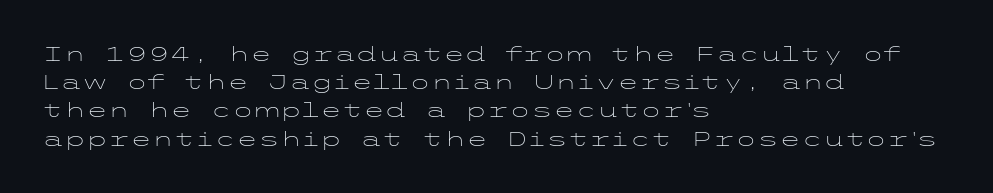
Q: Is the text bold? A: No.
Q: Is the text italic (slanted)? A: No, it is upright.
Q: Is the text underlined? A: No.
Q: How is the paragraph aligned? A: Left-aligned.
Q: Is the spacing between letters normal or unusually wide? A: Normal.
Q: Is the spacing between lines tight, normal or loose? A: Normal.
